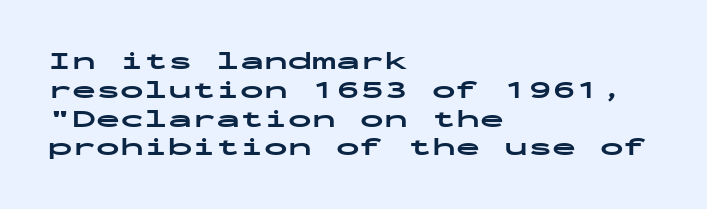
The image shows 24 px bold type, upright; set left-aligned, line spacing 1.2x, normal letter spacing, not underlined.
